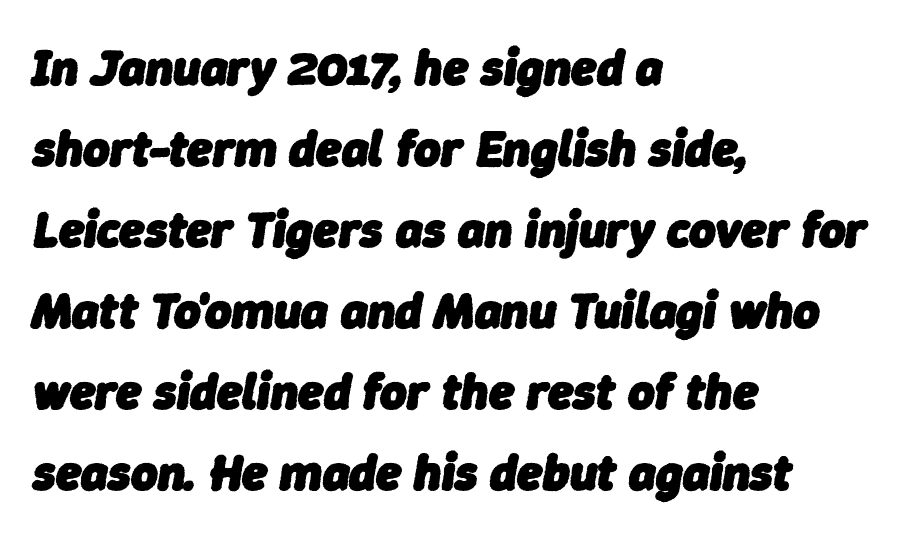
The image shows 51 px heavy type, italic (leaning right); set left-aligned, normal line spacing (1.59x), normal letter spacing, not underlined; low stroke contrast and a medium x-height.
